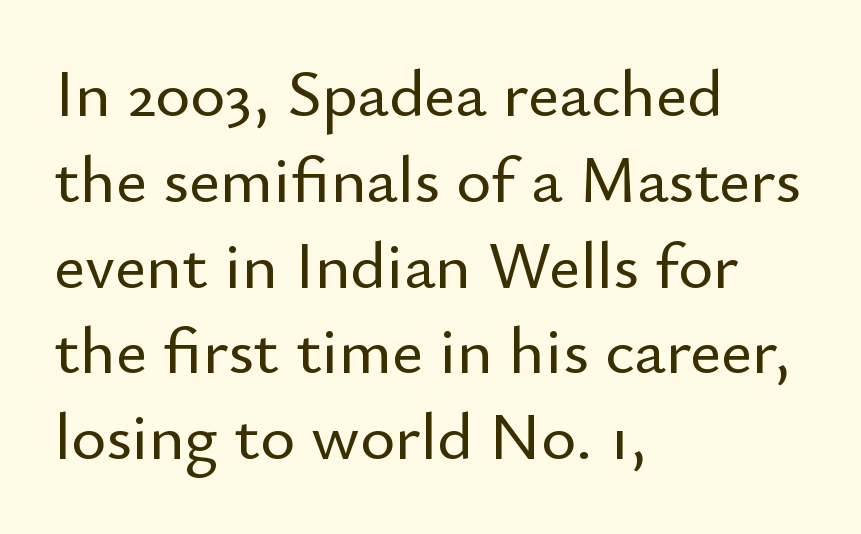
Q: Is the text italic (slanted)? A: No, it is upright.
Q: Is the typeface a serif or a sans-serif typeface? A: Sans-serif.
Q: Is the text underlined? A: No.
Q: How is the paragraph aligned? A: Left-aligned.
Q: Is the spacing between letters normal or unusually wide? A: Normal.
Q: Is the spacing between lines tight, normal or loose? A: Normal.
Q: Width (condensed, normal, or wide)? A: Normal.
Q: Stroke contrast? A: Low.
Q: x-height? A: Small.
Q: Monospaced? A: No.
